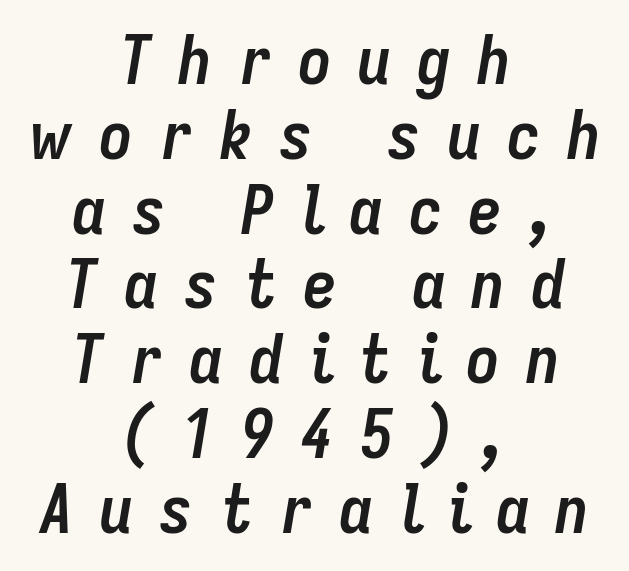
{"italic": "yes", "lean": "right", "slant_degrees": 9, "bold": "yes", "weight": "semibold", "width": "condensed", "stroke_contrast": "low", "x_height": "medium", "monospaced": "no", "underline": "no", "align": "center", "line_spacing": "tight", "line_spacing_ratio": 1.1, "letter_spacing": "wide", "letter_spacing_em": 0.38, "glyph_px": 68}
